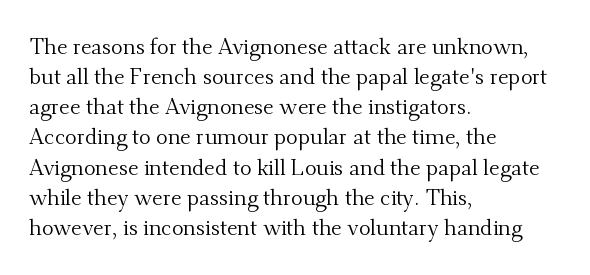
The image shows 22 px text type, upright; set left-aligned, normal line spacing (1.37x), normal letter spacing, not underlined.
